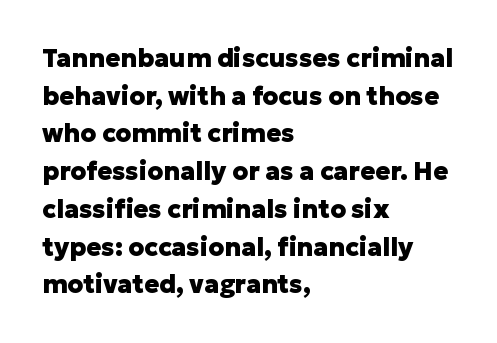
Students, note that the glyphs here touch the page at normal intervals. The vertical gap from one line to the next is medium. The lettering stays uniformly vertical, giving the passage a roman look. The lines are quadded left. Heft: maximum for text — a bold. Type without underlining.
